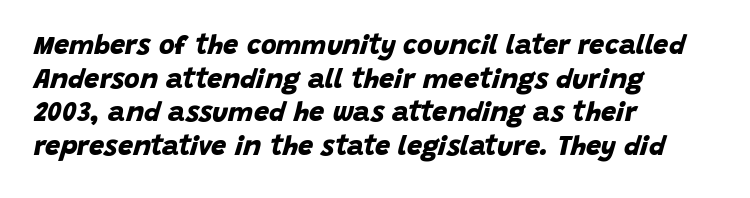
The strokes are fattened all the way to bold. The glyphs are unaccompanied by any horizontal stroke below them. Teacher's note: observe the even left margin — that is flush-left alignment. Does extra space separate the letters? No, they use regular spacing. Honestly, the row spacing looks completely unremarkable.
